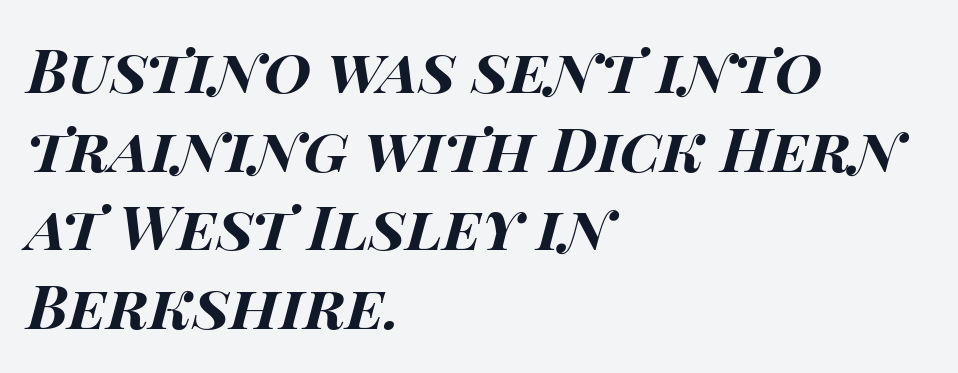
Q: Is the text bold? A: Yes.
Q: Is the text italic (slanted)? A: Yes, it leans right by about 15 degrees.
Q: Is the text underlined? A: No.
Q: How is the paragraph aligned? A: Left-aligned.
Q: Is the spacing between letters normal or unusually wide? A: Normal.
Q: Is the spacing between lines tight, normal or loose? A: Normal.
Q: Width (condensed, normal, or wide)? A: Wide.
Q: Stroke contrast? A: High.
Q: x-height? A: Large.
Q: Monospaced? A: No.
